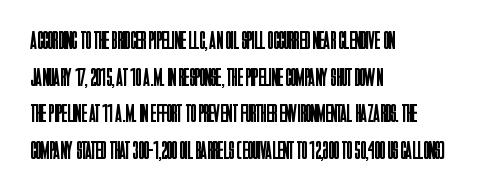
The image shows 25 px text type, upright; set left-aligned, normal line spacing (1.47x), normal letter spacing, not underlined.
